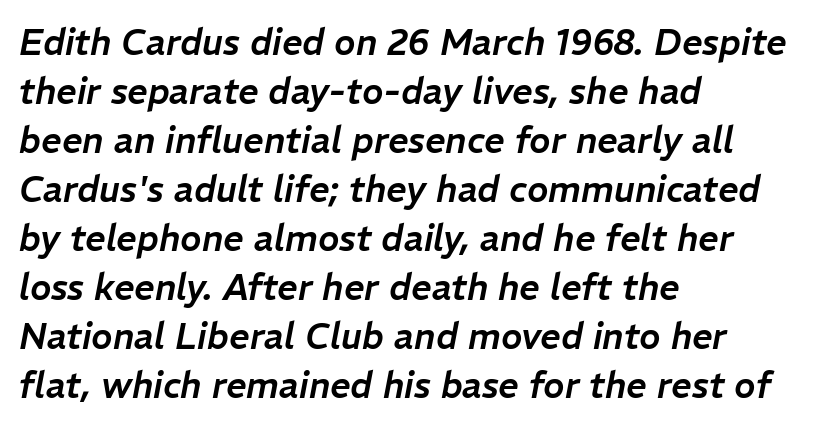
{"italic": "yes", "lean": "right", "slant_degrees": 11, "width": "normal", "stroke_contrast": "low", "x_height": "medium", "monospaced": "no", "underline": "no", "align": "left", "line_spacing": "normal", "line_spacing_ratio": 1.36, "letter_spacing": "normal", "letter_spacing_em": 0.0, "glyph_px": 36}
